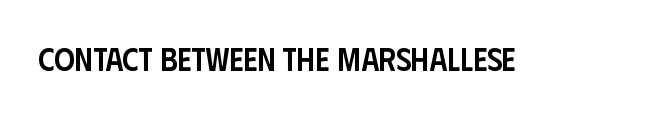
Q: Is the text bold? A: Semi-bold.
Q: Is the text italic (slanted)? A: No, it is upright.
Q: Is the typeface a serif or a sans-serif typeface? A: Sans-serif.
Q: Is the text underlined? A: No.
Q: Is the spacing between letters normal or unusually wide? A: Normal.
Q: Width (condensed, normal, or wide)? A: Condensed.
Q: Stroke contrast? A: Low.
Q: x-height? A: Large.
Q: Monospaced? A: No.
